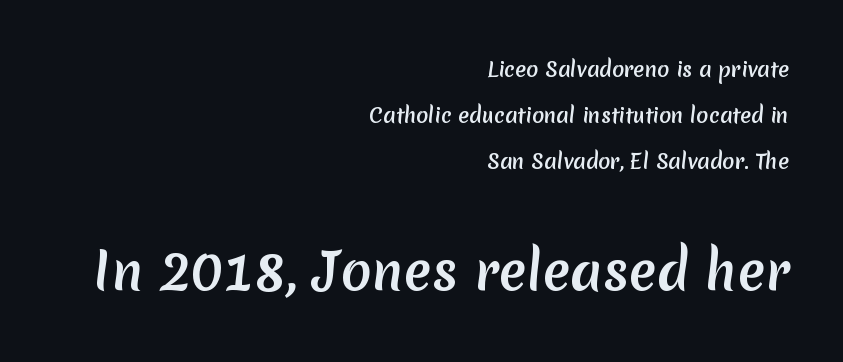
The image shows 51 px sans-serif type; set right-aligned, loose line spacing (2.3x), normal letter spacing, not underlined; the second (bottom) block is 2.55x larger; medium stroke contrast and a medium x-height.
